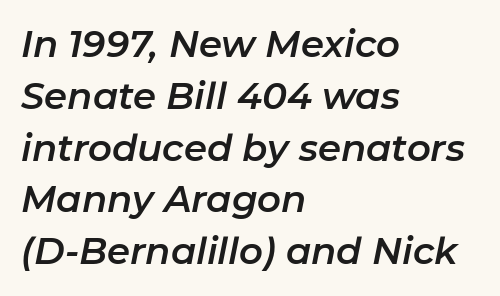
The image shows 37 px text type, italic (leaning right); set left-aligned, normal line spacing (1.4x), normal letter spacing, not underlined; low stroke contrast and a medium x-height.
